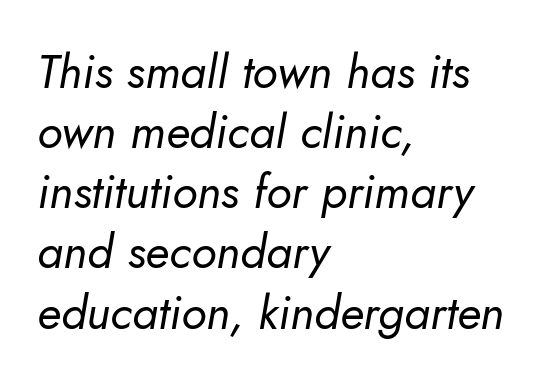
The image shows 47 px regular-weight type, italic (leaning right); set left-aligned, normal line spacing (1.28x), normal letter spacing, not underlined; low stroke contrast and a small x-height.
